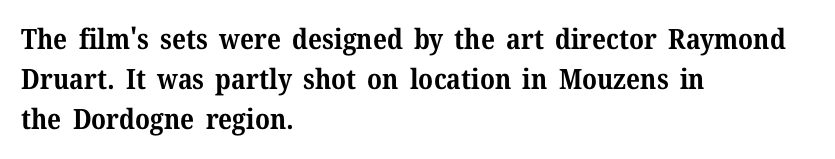
{"serif": "yes", "italic": "no", "bold": "yes", "weight": "bold", "width": "normal", "stroke_contrast": "medium", "x_height": "medium", "monospaced": "no", "underline": "no", "align": "left", "line_spacing": "normal", "line_spacing_ratio": 1.42, "letter_spacing": "normal", "letter_spacing_em": 0.0, "glyph_px": 28}
